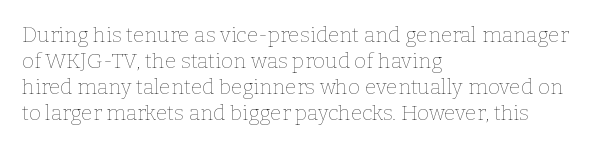
Q: Is the text bold? A: No.
Q: Is the text italic (slanted)? A: No, it is upright.
Q: Is the text underlined? A: No.
Q: How is the paragraph aligned? A: Left-aligned.
Q: Is the spacing between letters normal or unusually wide? A: Normal.
